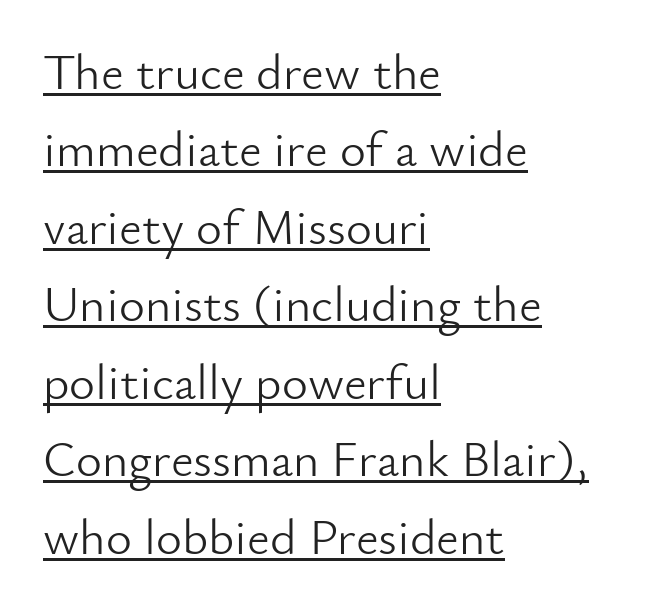
The image shows 50 px light sans-serif type, upright; set left-aligned, normal line spacing (1.55x), normal letter spacing, underlined; low stroke contrast and a small x-height.
